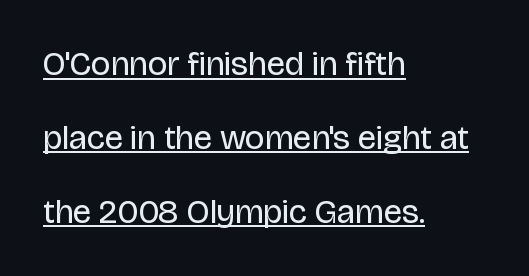
Q: Is the text bold? A: No.
Q: Is the text italic (slanted)? A: No, it is upright.
Q: Is the typeface a serif or a sans-serif typeface? A: Sans-serif.
Q: Is the text underlined? A: Yes.
Q: How is the paragraph aligned? A: Left-aligned.
Q: Is the spacing between letters normal or unusually wide? A: Normal.
Q: Is the spacing between lines tight, normal or loose? A: Loose.
Q: Width (condensed, normal, or wide)? A: Normal.
Q: Stroke contrast? A: Low.
Q: x-height? A: Large.
Q: Monospaced? A: No.
